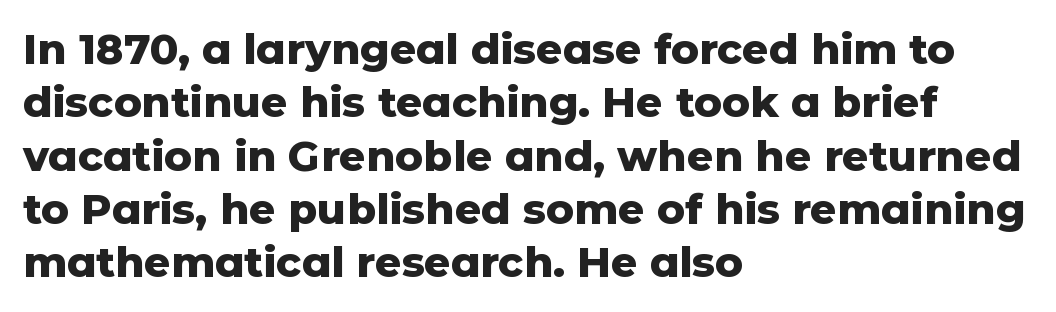
The image shows 42 px heavy sans-serif type, upright; set left-aligned, normal line spacing (1.27x), normal letter spacing, not underlined; low stroke contrast and a medium x-height.
